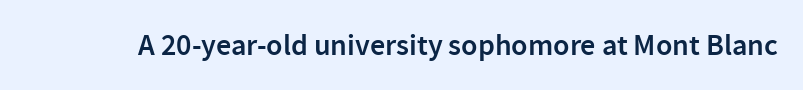
The image shows 30 px semibold sans-serif type, upright; set normal letter spacing, not underlined; low stroke contrast and a medium x-height.
